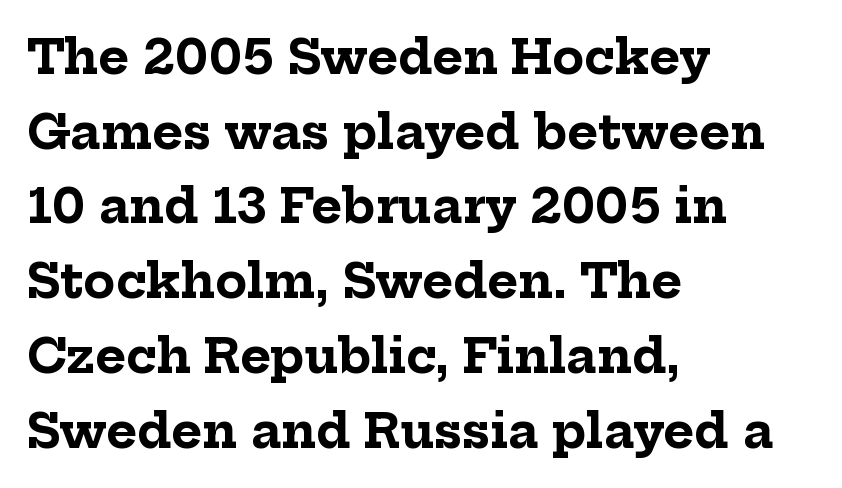
Q: Is the text bold? A: Yes.
Q: Is the text italic (slanted)? A: No, it is upright.
Q: Is the typeface a serif or a sans-serif typeface? A: Serif.
Q: Is the text underlined? A: No.
Q: How is the paragraph aligned? A: Left-aligned.
Q: Is the spacing between letters normal or unusually wide? A: Normal.
Q: Is the spacing between lines tight, normal or loose? A: Normal.
Q: Width (condensed, normal, or wide)? A: Normal.
Q: Stroke contrast? A: Low.
Q: x-height? A: Medium.
Q: Monospaced? A: No.
